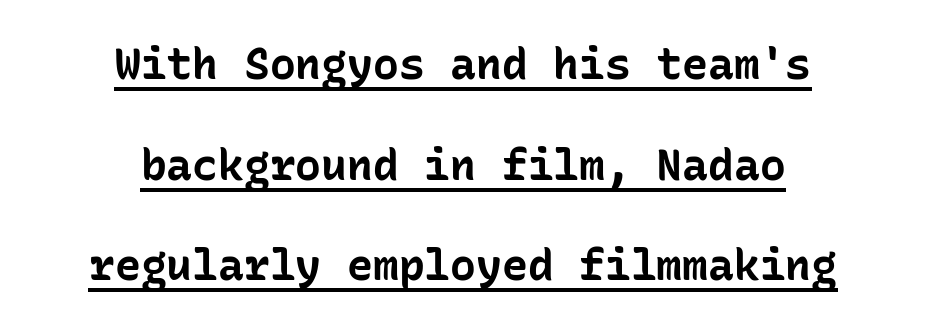
Every letter is thick-stroked: bold, no question. A roman cut, with each character standing at attention. The tracking reads as untouched default to a designer's eye. In CSS terms this would be text-align: center. Type style note: lacks serifs. A rule runs beneath these lines of type.
